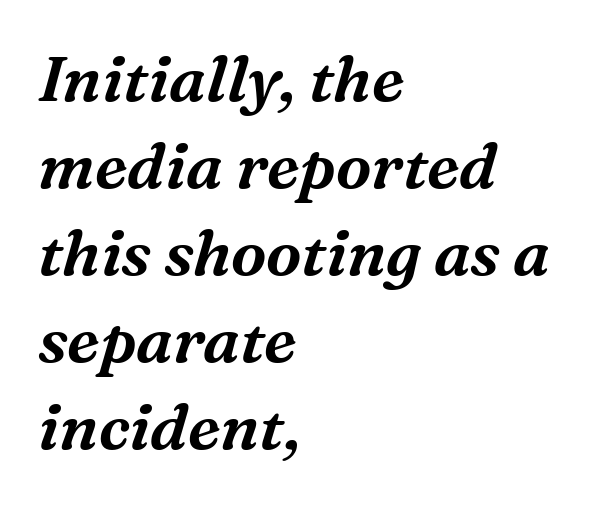
Q: Is the text italic (slanted)? A: Yes, it leans right by about 16 degrees.
Q: Is the typeface a serif or a sans-serif typeface? A: Serif.
Q: Is the text underlined? A: No.
Q: How is the paragraph aligned? A: Left-aligned.
Q: Is the spacing between letters normal or unusually wide? A: Normal.
Q: Is the spacing between lines tight, normal or loose? A: Normal.
Q: Width (condensed, normal, or wide)? A: Normal.
Q: Stroke contrast? A: Medium.
Q: x-height? A: Medium.
Q: Monospaced? A: No.
